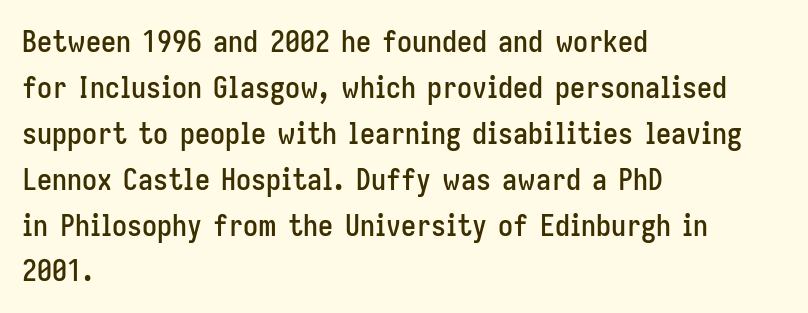
{"serif": "no", "italic": "no", "width": "condensed", "stroke_contrast": "low", "x_height": "medium", "monospaced": "no", "underline": "no", "align": "left", "line_spacing": "normal", "line_spacing_ratio": 1.53, "letter_spacing": "normal", "letter_spacing_em": 0.0, "glyph_px": 30}
